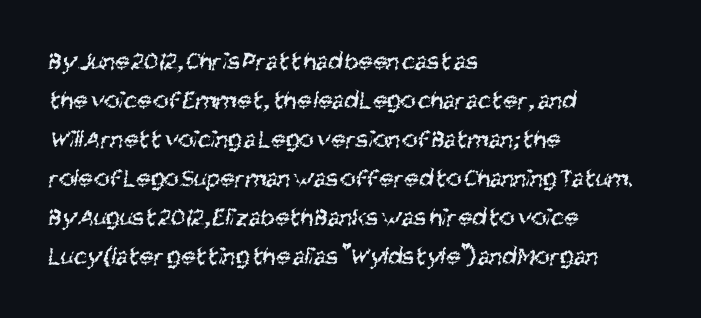
The image shows 26 px text type; set left-aligned, normal line spacing (1.5x), normal letter spacing, not underlined.
